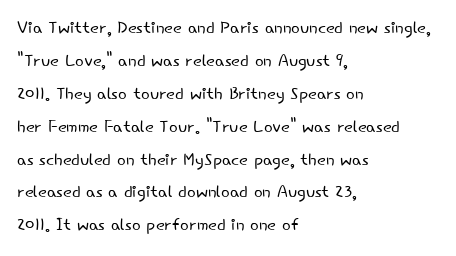
{"italic": "no", "bold": "no", "underline": "no", "align": "left", "line_spacing": "normal", "line_spacing_ratio": 1.43, "letter_spacing": "normal", "letter_spacing_em": 0.0, "glyph_px": 23}
